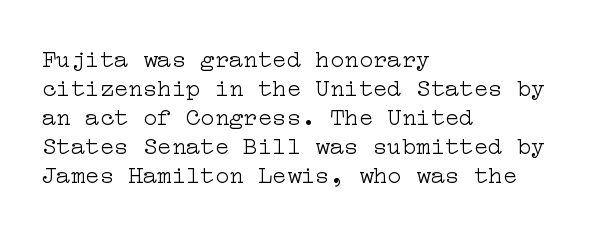
Q: Is the text bold? A: No.
Q: Is the text italic (slanted)? A: No, it is upright.
Q: Is the text underlined? A: No.
Q: How is the paragraph aligned? A: Left-aligned.
Q: Is the spacing between letters normal or unusually wide? A: Normal.
